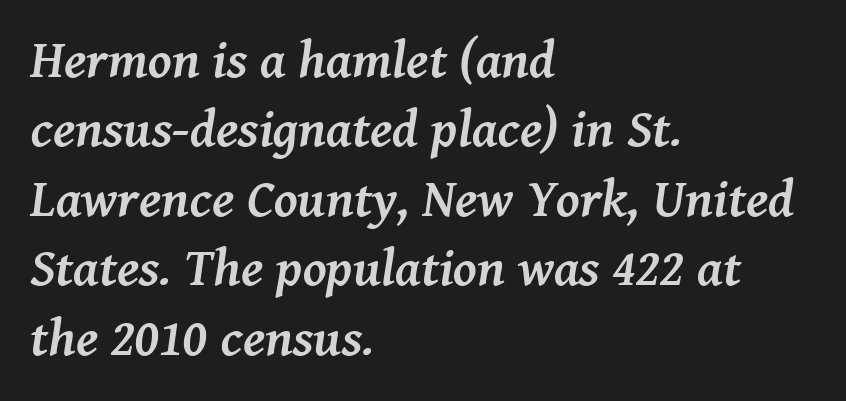
Rows of type keep a routine distance in the vertical direction. Nobody drew a line under any word here. The text carries the slant typical of an italic or oblique font. The line texture is even and compact thanks to regular tracking.
